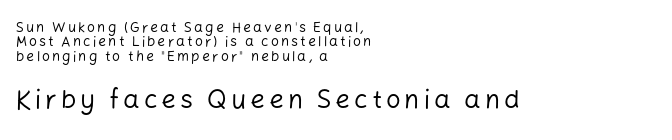
{"italic": "no", "bold": "no", "underline": "no", "align": "left", "line_spacing": "tight", "line_spacing_ratio": 1.02, "larger_block": "second", "size_ratio": 1.86, "glyph_px": 26}
